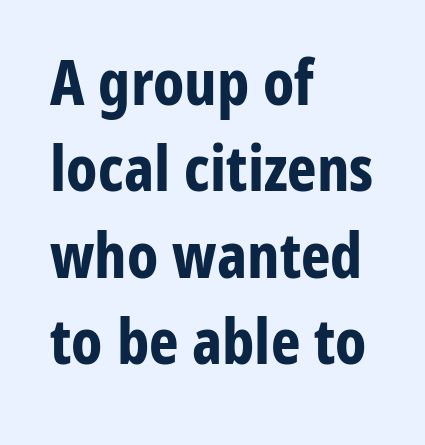
The zone under the glyphs is completely vacant. You could not count columns in this text — the font is proportionally spaced. The characters look thick and weighty, a clear bold. Horizontal alignment here is leftward, the default for most running prose. This is the regular roman posture of the typeface.
